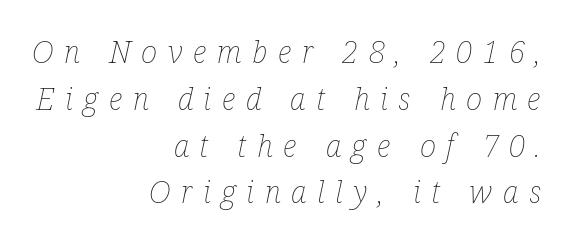
The font is comparable to plain body text, perhaps lighter. The face used here is rendered with a markedly widened letterfit. These lines stack with their right ends in a neat column. The passage shown is typed in a proportional face where columns would drift.
